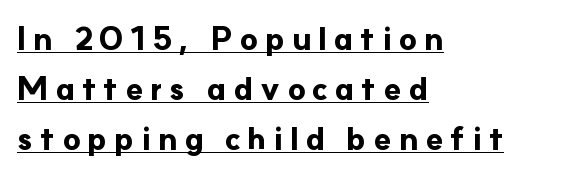
Q: Is the text bold? A: Yes.
Q: Is the text italic (slanted)? A: No, it is upright.
Q: Is the typeface a serif or a sans-serif typeface? A: Sans-serif.
Q: Is the text underlined? A: Yes.
Q: How is the paragraph aligned? A: Left-aligned.
Q: Is the spacing between letters normal or unusually wide? A: Unusually wide.
Q: Is the spacing between lines tight, normal or loose? A: Normal.
Q: Width (condensed, normal, or wide)? A: Normal.
Q: Stroke contrast? A: Low.
Q: x-height? A: Small.
Q: Monospaced? A: No.
